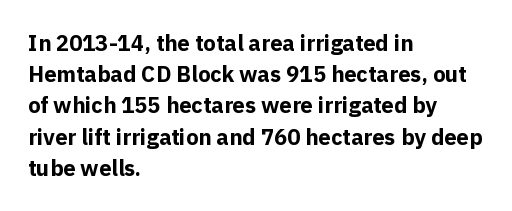
In CSS terms this would be text-align: left. Baseline-to-baseline distance is the conventional proportion of letter height. Notice how the stems are strictly vertical — no italics here. The space beneath each line is pristine and unruled. Spacing between characters is what you'd get straight out of the box. The passage shown is emphatically bold.
